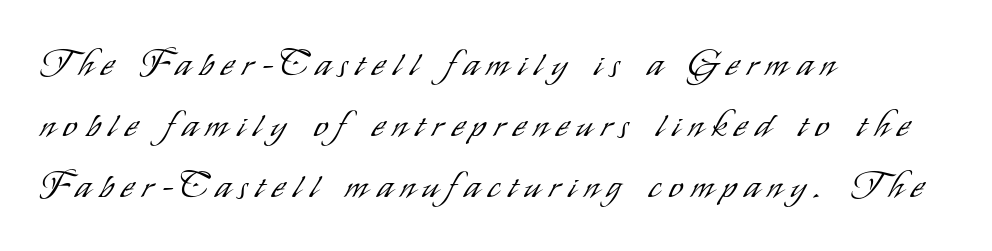
Q: Is the text bold? A: No.
Q: Is the text italic (slanted)? A: Yes.
Q: Is the typeface a serif or a sans-serif typeface? A: Sans-serif.
Q: Is the text underlined? A: No.
Q: How is the paragraph aligned? A: Left-aligned.
Q: Is the spacing between letters normal or unusually wide? A: Unusually wide.
Q: Width (condensed, normal, or wide)? A: Condensed.
Q: Stroke contrast? A: Low.
Q: x-height? A: Small.
Q: Monospaced? A: No.
